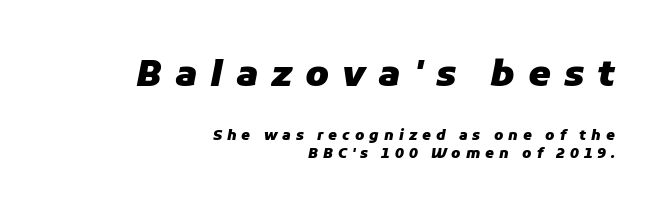
Q: Is the text bold? A: Yes.
Q: Is the text italic (slanted)? A: Yes, it leans right by about 11 degrees.
Q: Is the text underlined? A: No.
Q: How is the paragraph aligned? A: Right-aligned.
Q: Is the spacing between letters normal or unusually wide? A: Unusually wide.
Q: Is the spacing between lines tight, normal or loose? A: Normal.
Q: Which block of text is set in a larger size, the first (top) or the second (bottom)? A: The first (top) one.
Q: Width (condensed, normal, or wide)? A: Normal.
Q: Stroke contrast? A: Low.
Q: x-height? A: Medium.
Q: Monospaced? A: No.
